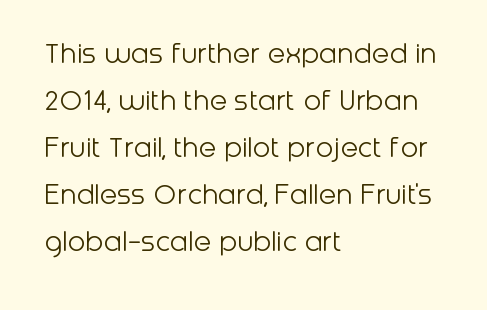
Q: Is the text bold? A: No.
Q: Is the text italic (slanted)? A: No, it is upright.
Q: Is the typeface a serif or a sans-serif typeface? A: Sans-serif.
Q: Is the text underlined? A: No.
Q: How is the paragraph aligned? A: Left-aligned.
Q: Is the spacing between letters normal or unusually wide? A: Normal.
Q: Is the spacing between lines tight, normal or loose? A: Normal.
Q: Width (condensed, normal, or wide)? A: Normal.
Q: Stroke contrast? A: Low.
Q: x-height? A: Medium.
Q: Monospaced? A: No.
